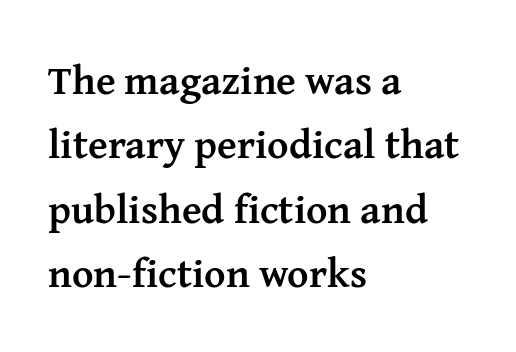
{"serif": "yes", "italic": "no", "bold": "yes", "weight": "semibold", "width": "normal", "stroke_contrast": "medium", "x_height": "medium", "monospaced": "no", "underline": "no", "align": "left", "line_spacing": "normal", "line_spacing_ratio": 1.57, "letter_spacing": "normal", "letter_spacing_em": 0.0, "glyph_px": 41}
